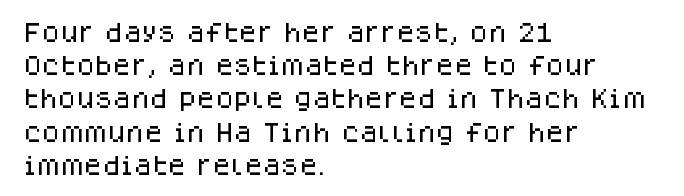
The tracking reads as untouched default to a designer's eye. Anything drawn beneath the words? Only blank space. Leading: standard. The lettering holds an erect, upright posture throughout.
